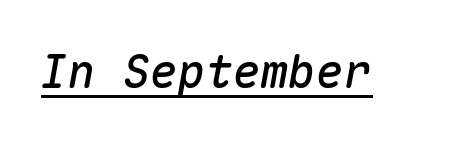
The letters sit at their default tracking, neither squeezed nor spread. Designer's note — italics engaged. These lines are rendered in a fixed-pitch font. Is there an underline? Yes — a line sits under the letters.
